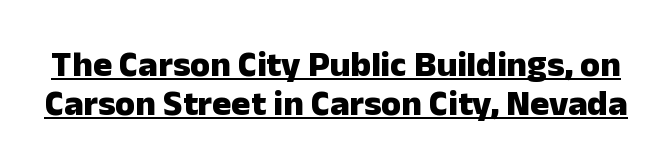
The image shows 36 px heavy sans-serif type, upright; set tight line spacing (1.09x), normal letter spacing, underlined; low stroke contrast and a medium x-height.
